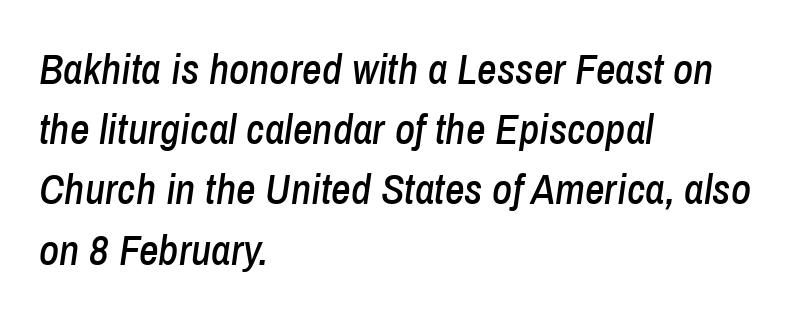
Q: Is the text italic (slanted)? A: Yes, it leans right by about 8 degrees.
Q: Is the text underlined? A: No.
Q: How is the paragraph aligned? A: Left-aligned.
Q: Is the spacing between letters normal or unusually wide? A: Normal.
Q: Is the spacing between lines tight, normal or loose? A: Normal.
Q: Width (condensed, normal, or wide)? A: Condensed.
Q: Stroke contrast? A: Low.
Q: x-height? A: Medium.
Q: Monospaced? A: No.
